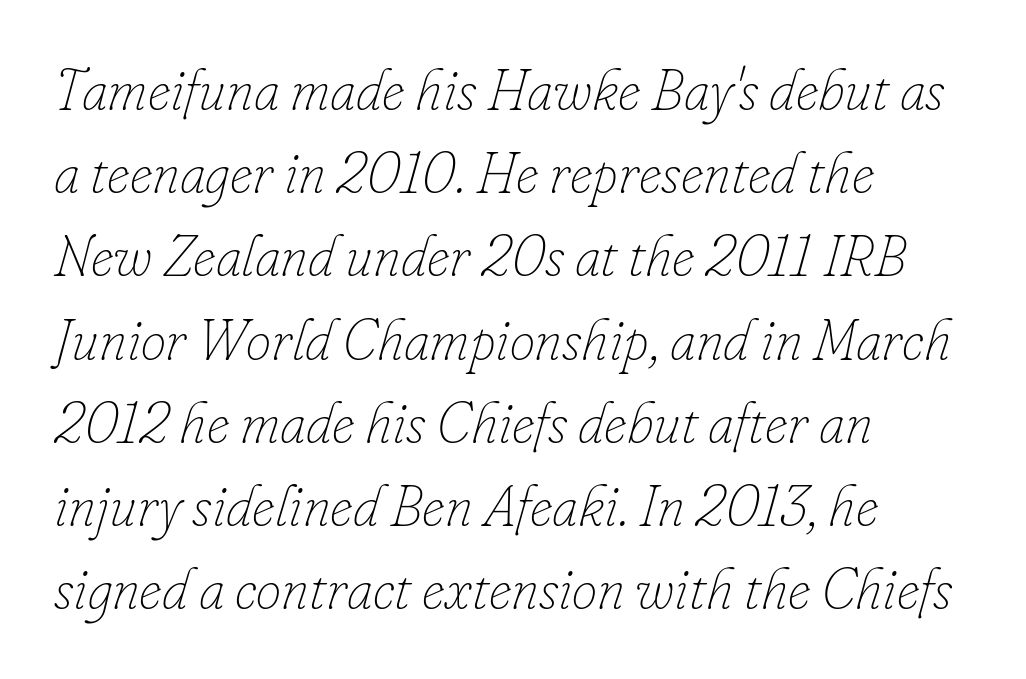
{"italic": "yes", "lean": "right", "slant_degrees": 16, "bold": "no", "weight": "thin", "width": "normal", "stroke_contrast": "low", "x_height": "small", "monospaced": "no", "underline": "no", "align": "left", "line_spacing": "normal", "line_spacing_ratio": 1.46, "letter_spacing": "normal", "letter_spacing_em": 0.0, "glyph_px": 57}
